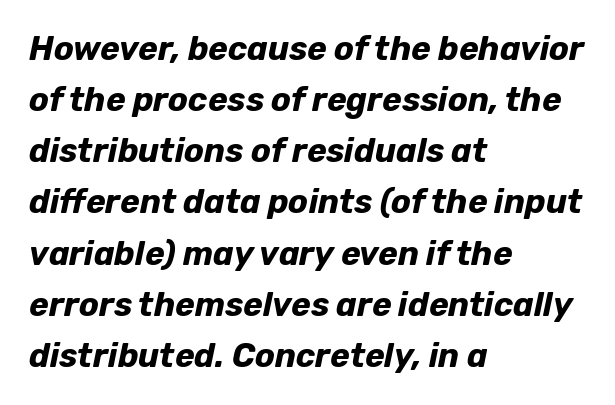
In terms of weight, the rendering is a true, heavy bold. The space directly below the letters is spotless. Caption: standard tracking, unaltered. The space between consecutive lines is moderate. The letters advance in unequal steps, a hallmark of proportional type.
